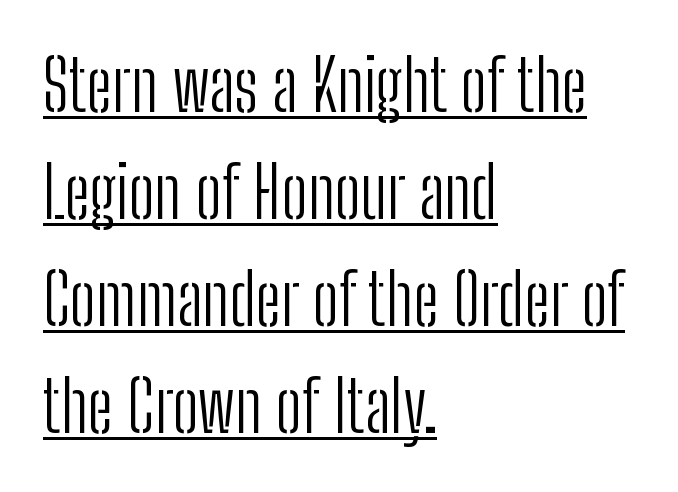
Q: Is the text bold? A: No.
Q: Is the text italic (slanted)? A: No, it is upright.
Q: Is the typeface a serif or a sans-serif typeface? A: Sans-serif.
Q: Is the text underlined? A: Yes.
Q: How is the paragraph aligned? A: Left-aligned.
Q: Is the spacing between letters normal or unusually wide? A: Normal.
Q: Is the spacing between lines tight, normal or loose? A: Normal.
Q: Width (condensed, normal, or wide)? A: Condensed.
Q: Stroke contrast? A: Low.
Q: x-height? A: Medium.
Q: Monospaced? A: No.
